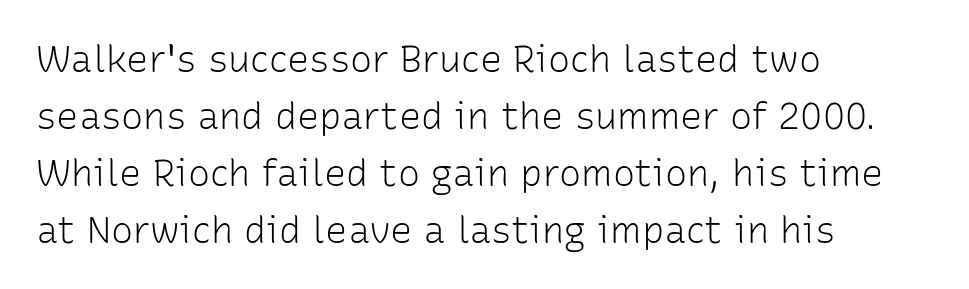
{"serif": "no", "italic": "no", "bold": "no", "weight": "light", "width": "normal", "stroke_contrast": "low", "x_height": "medium", "monospaced": "no", "underline": "no", "align": "left", "line_spacing": "normal", "line_spacing_ratio": 1.54, "letter_spacing": "normal", "letter_spacing_em": 0.0, "glyph_px": 37}
